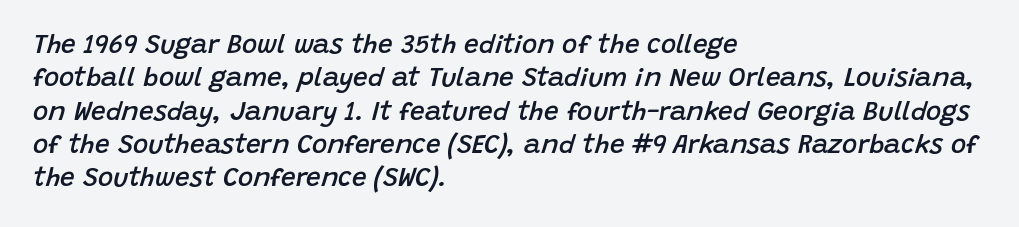
{"italic": "yes", "lean": "right", "slant_degrees": 15, "bold": "semi", "underline": "no", "align": "left", "line_spacing": "normal", "line_spacing_ratio": 1.28, "letter_spacing": "normal", "letter_spacing_em": 0.0, "glyph_px": 26}
